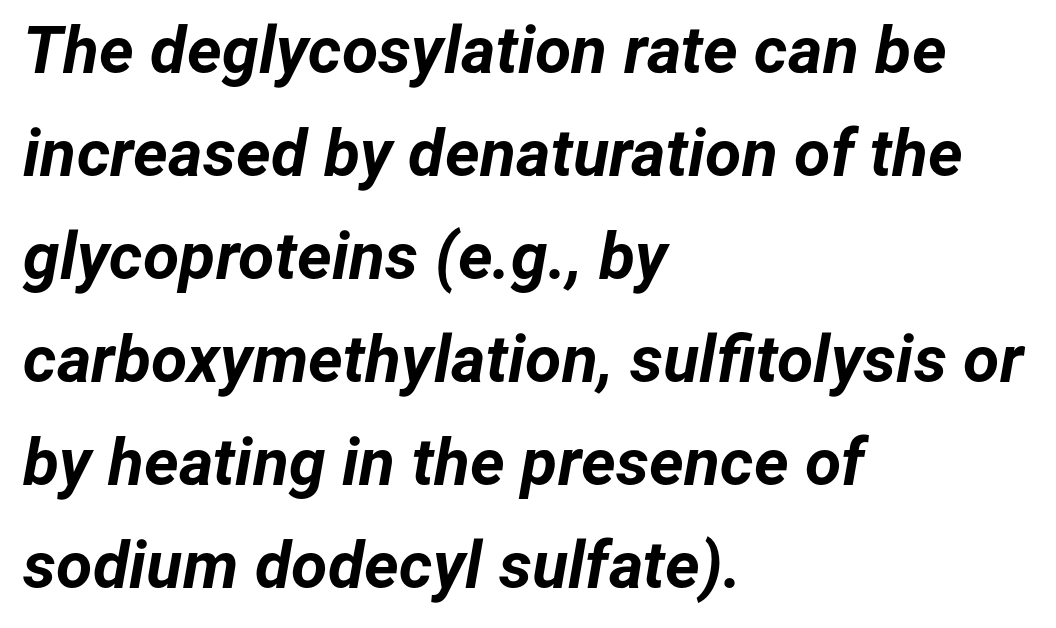
The image shows 66 px bold type, italic (leaning right); set left-aligned, normal line spacing (1.56x), normal letter spacing, not underlined; low stroke contrast and a medium x-height.
